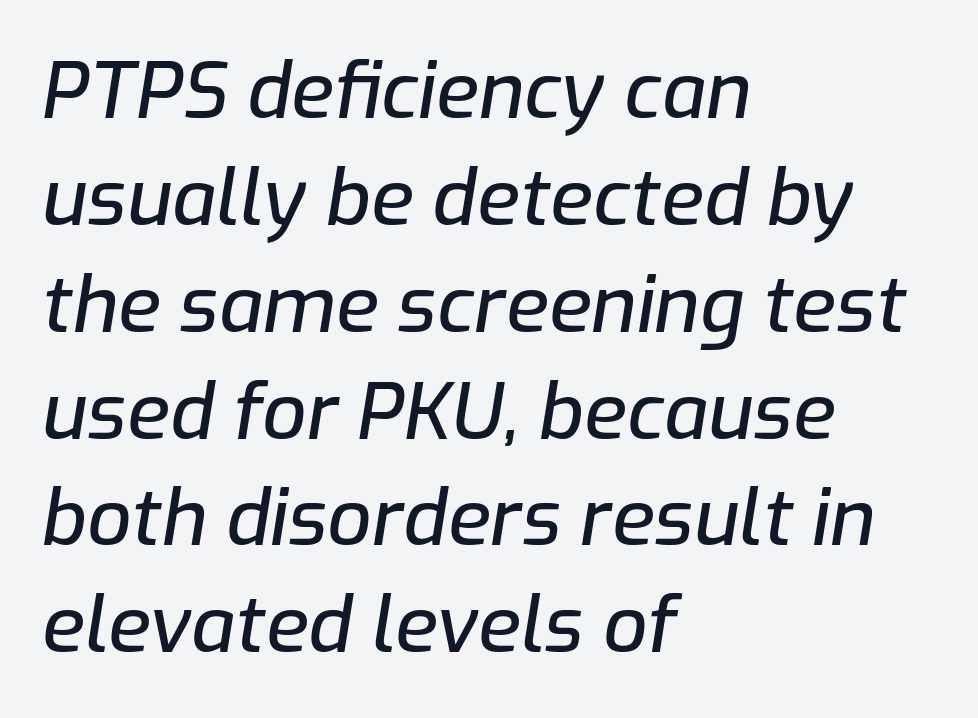
{"italic": "yes", "lean": "right", "slant_degrees": 9, "width": "normal", "stroke_contrast": "low", "x_height": "medium", "monospaced": "no", "underline": "no", "align": "left", "line_spacing": "normal", "line_spacing_ratio": 1.37, "letter_spacing": "normal", "letter_spacing_em": 0.0, "glyph_px": 78}
